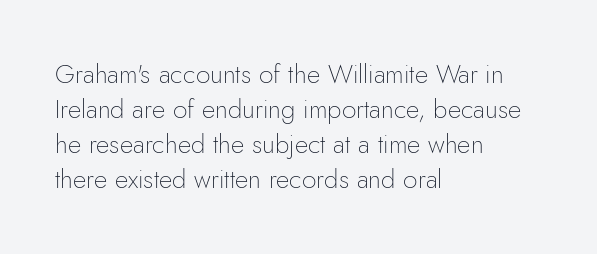
The image shows 26 px text type, upright; set left-aligned, normal line spacing (1.35x), normal letter spacing, not underlined.
